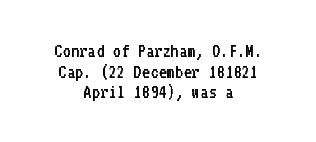
Q: Is the text bold? A: No.
Q: Is the text italic (slanted)? A: No, it is upright.
Q: Is the text underlined? A: No.
Q: How is the paragraph aligned? A: Centered.
Q: Is the spacing between letters normal or unusually wide? A: Normal.
Q: Is the spacing between lines tight, normal or loose? A: Tight.
